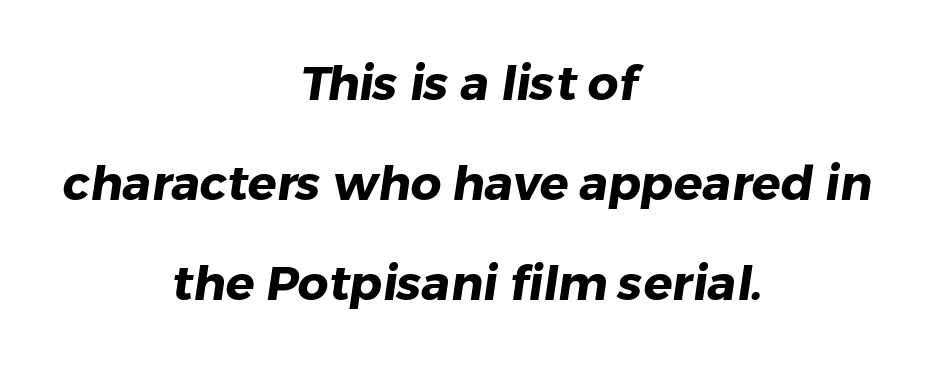
Q: Is the text bold? A: Yes.
Q: Is the typeface a serif or a sans-serif typeface? A: Sans-serif.
Q: Is the text underlined? A: No.
Q: How is the paragraph aligned? A: Centered.
Q: Is the spacing between letters normal or unusually wide? A: Normal.
Q: Is the spacing between lines tight, normal or loose? A: Loose.
Q: Width (condensed, normal, or wide)? A: Normal.
Q: Stroke contrast? A: Low.
Q: x-height? A: Medium.
Q: Monospaced? A: No.
